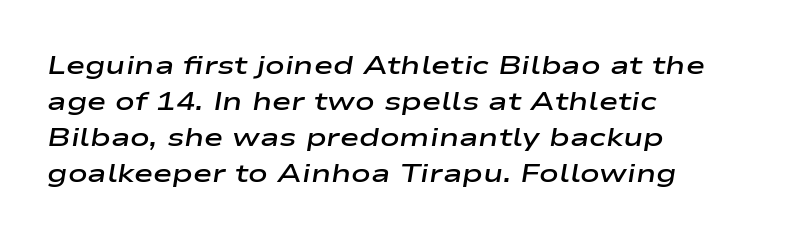
{"italic": "yes", "lean": "right", "slant_degrees": 9, "bold": "semi", "underline": "no", "align": "left", "line_spacing": "normal", "line_spacing_ratio": 1.39, "letter_spacing": "normal", "letter_spacing_em": 0.0, "glyph_px": 26}
